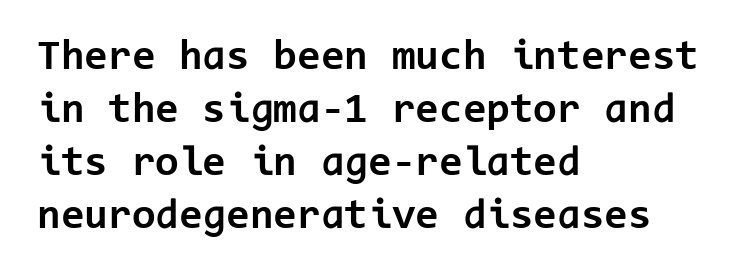
The image shows 43 px bold sans-serif type, upright, monospaced; set left-aligned, line spacing 1.23x, normal letter spacing, not underlined; low stroke contrast and a medium x-height.
